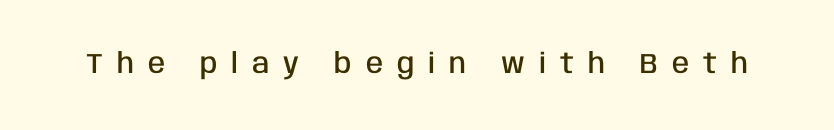
The image shows 28 px semibold, condensed sans-serif type, upright; set unusually wide letter spacing (+0.5 em), not underlined; low stroke contrast and a large x-height.
